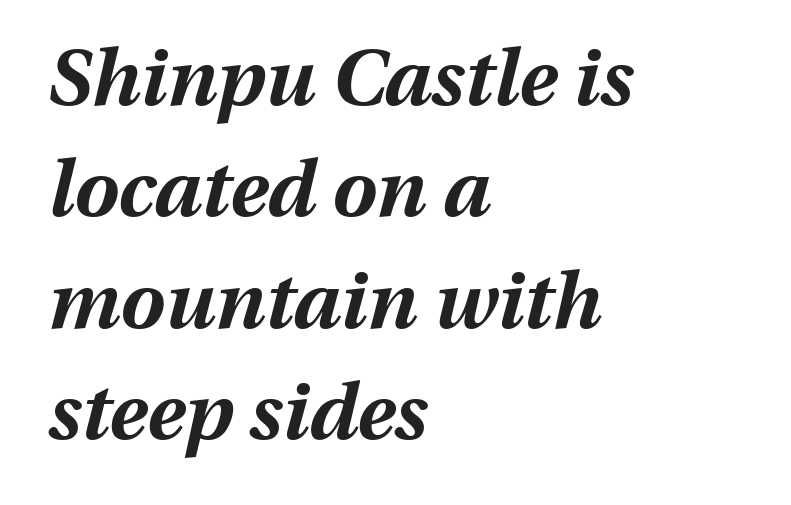
Q: Is the text bold? A: Yes.
Q: Is the text italic (slanted)? A: Yes, it leans right by about 13 degrees.
Q: Is the text underlined? A: No.
Q: How is the paragraph aligned? A: Left-aligned.
Q: Is the spacing between letters normal or unusually wide? A: Normal.
Q: Is the spacing between lines tight, normal or loose? A: Normal.
Q: Width (condensed, normal, or wide)? A: Normal.
Q: Stroke contrast? A: Medium.
Q: x-height? A: Medium.
Q: Monospaced? A: No.
